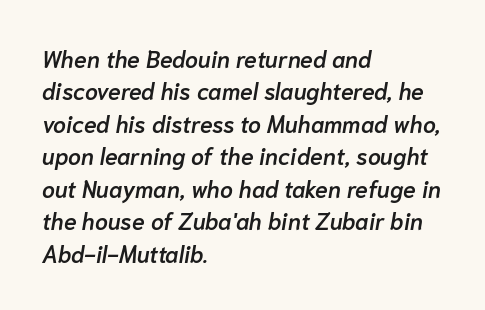
Rule under the text: the space is simply empty. What stands out about the letter spacing? Nothing — it is the standard amount. An italicized treatment has been applied to the whole sample. Evenly set lines give the paragraph a standard silhouette. Notice how the passage keeps a crisp vertical edge on the left only. Emphasis by weight is partial: semibold.
